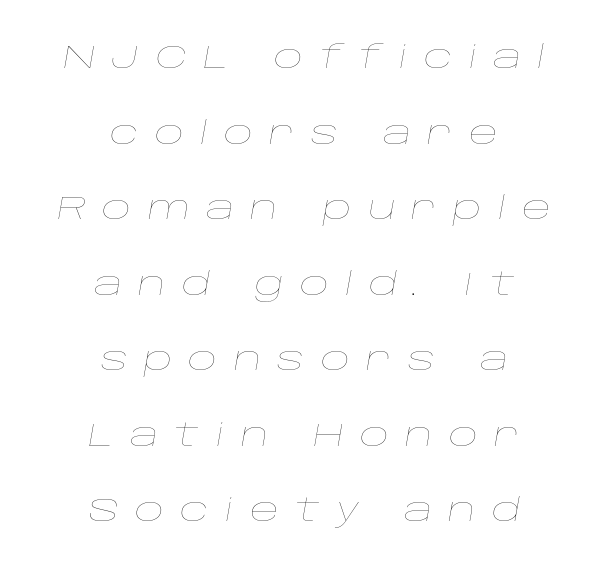
The specimen omits any rule beneath the text block's lines. Tall strokes in this sample are angled rather than plumb. A typesetter would call this leading open, well beyond the default. Substantial extra tracking has been applied to these lines.
